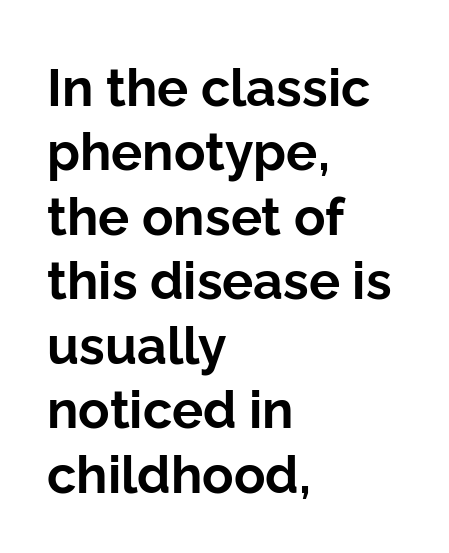
The image shows 52 px bold sans-serif type, upright; set left-aligned, line spacing 1.24x, normal letter spacing, not underlined; low stroke contrast and a medium x-height.
